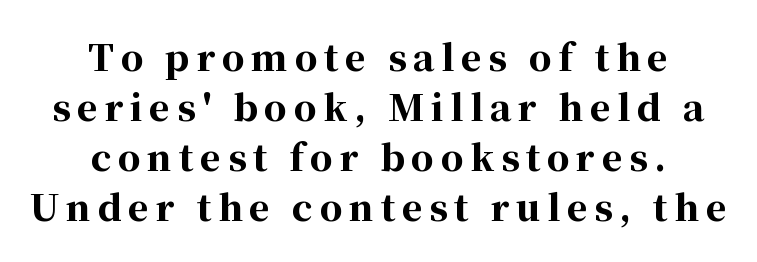
The image shows 36 px bold serif type, upright; set centered, normal line spacing (1.39x), not underlined; high stroke contrast and a medium x-height.
